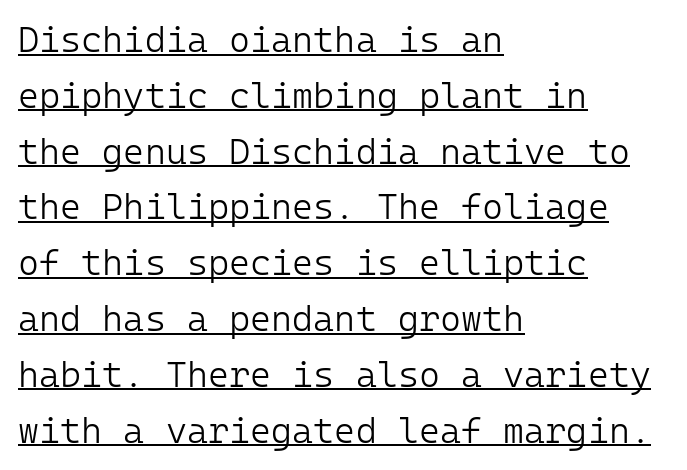
The image shows 36 px light sans-serif type, upright; set left-aligned, normal line spacing (1.55x), normal letter spacing, underlined; low stroke contrast and a medium x-height.
